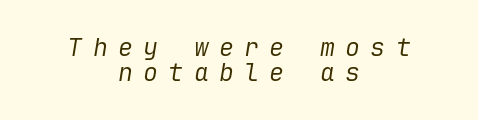
Q: Is the text bold? A: No.
Q: Is the text italic (slanted)? A: Yes, it leans right by about 9 degrees.
Q: Is the text underlined? A: No.
Q: How is the paragraph aligned? A: Centered.
Q: Is the spacing between letters normal or unusually wide? A: Unusually wide.
Q: Is the spacing between lines tight, normal or loose? A: Tight.
